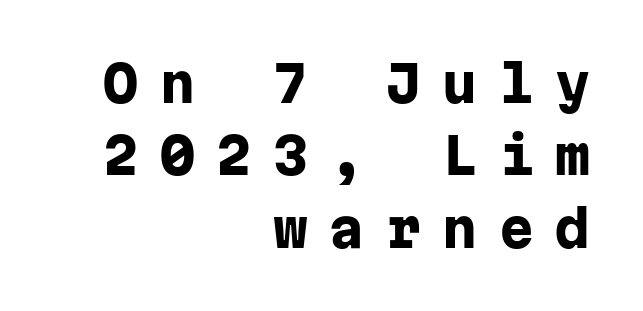
Q: Is the text bold? A: Yes.
Q: Is the text italic (slanted)? A: No, it is upright.
Q: Is the typeface a serif or a sans-serif typeface? A: Sans-serif.
Q: Is the text underlined? A: No.
Q: How is the paragraph aligned? A: Right-aligned.
Q: Is the spacing between letters normal or unusually wide? A: Unusually wide.
Q: Is the spacing between lines tight, normal or loose? A: Normal.
Q: Width (condensed, normal, or wide)? A: Normal.
Q: Stroke contrast? A: Low.
Q: x-height? A: Medium.
Q: Monospaced? A: Yes.
